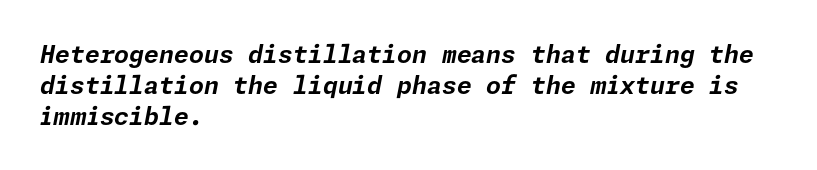
The image shows 24 px bold type, italic (leaning right); set left-aligned, normal line spacing (1.29x), normal letter spacing, not underlined.
